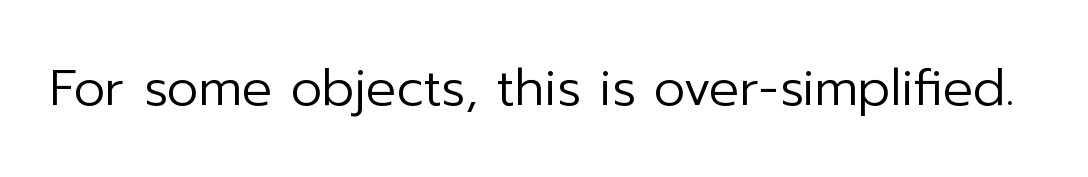
Q: Is the text bold? A: No.
Q: Is the text italic (slanted)? A: No, it is upright.
Q: Is the typeface a serif or a sans-serif typeface? A: Sans-serif.
Q: Is the text underlined? A: No.
Q: Is the spacing between letters normal or unusually wide? A: Normal.
Q: Width (condensed, normal, or wide)? A: Normal.
Q: Stroke contrast? A: Low.
Q: x-height? A: Medium.
Q: Monospaced? A: No.
